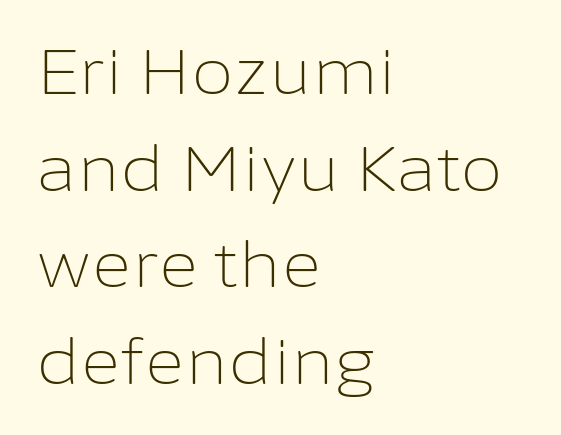
The image shows 62 px light sans-serif type, upright; set left-aligned, normal line spacing (1.56x), normal letter spacing, not underlined; low stroke contrast and a medium x-height.
